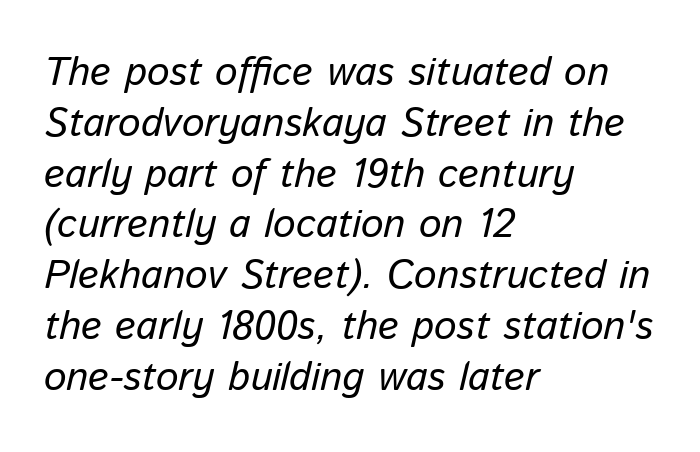
Which margin do the lines hug? The left one — the right edge is uneven. The strip under each line holds only bare page. The rendering keeps characters at their native spacing. Honestly, the row spacing looks completely unremarkable. The letters advance in unequal steps, a hallmark of proportional type. Italic: yes, the glyphs are oblique.
